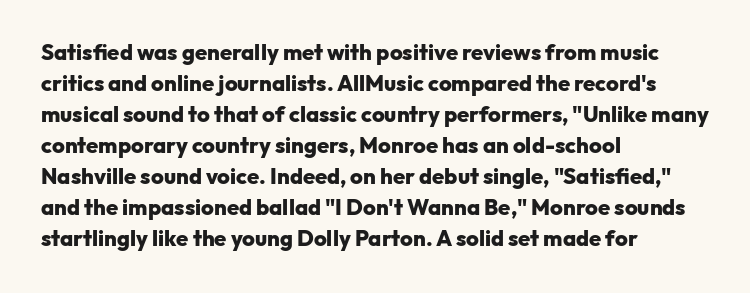
The image shows 22 px bold type, upright; set left-aligned, normal line spacing (1.41x), normal letter spacing, not underlined.
